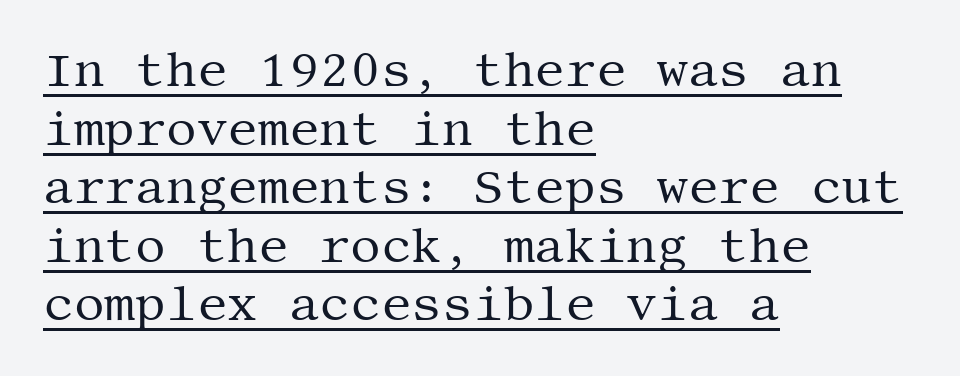
Does the lettering tilt? It doesn't — this is upright. The characters are drawn with everyday or finer stroke widths. Is the letter spacing exaggerated? No — it looks like the ordinary default. The text block is weighted toward the left margin, trailing off unevenly rightward.
